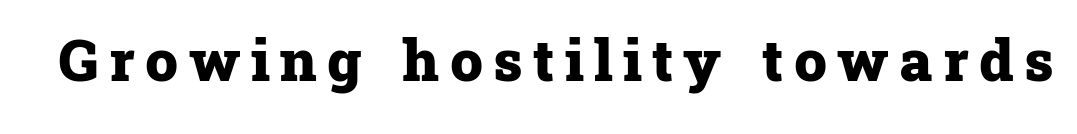
{"serif": "yes", "italic": "no", "bold": "yes", "weight": "heavy", "width": "normal", "stroke_contrast": "low", "x_height": "medium", "monospaced": "no", "underline": "no", "glyph_px": 58}
